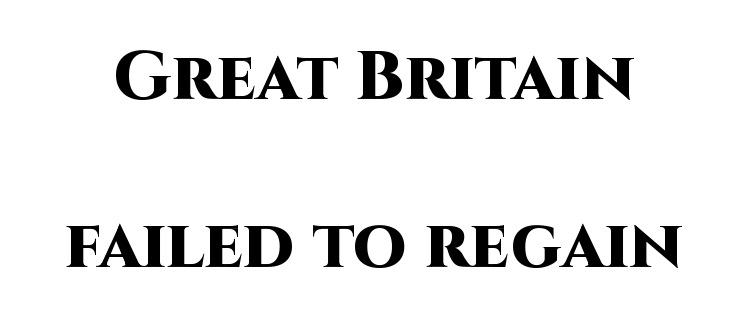
The image shows 69 px heavy sans-serif type, upright; set loose line spacing (2.44x), normal letter spacing, not underlined; high stroke contrast and a large x-height.
